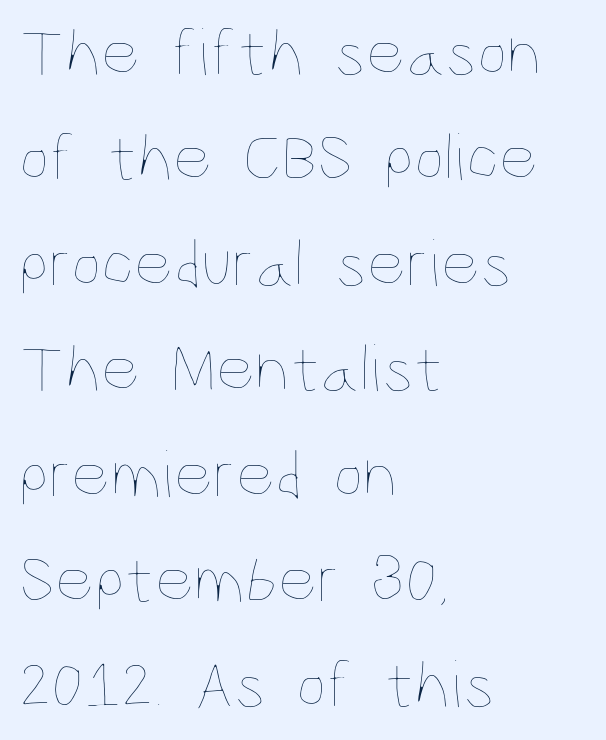
The image shows 68 px thin, condensed type, upright; set left-aligned, normal line spacing (1.55x), normal letter spacing, not underlined; low stroke contrast and a large x-height.
